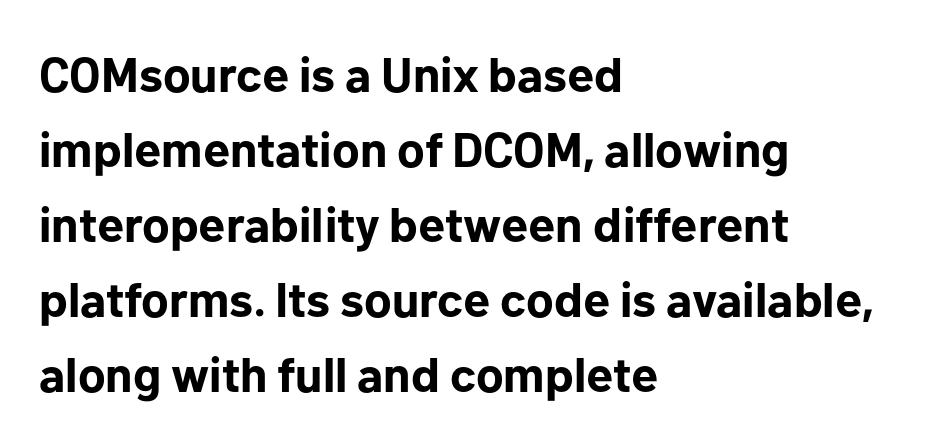
Typeset ragged right — the left edge is the straight one. The rows are spaced the way most documents space them. Only glyphs here, with clear space below each row. The passage shown is typeset with a sans-serif family. This sample uses an upright cut, with every glyph sitting square on the baseline. Think of a printed novel: that variable character pitch is what you see here.
